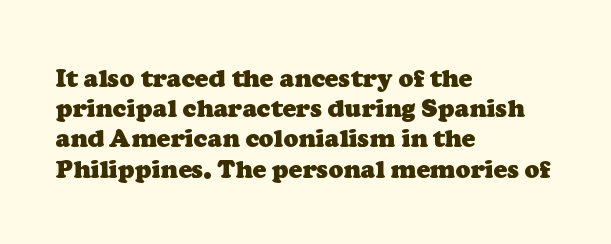
Default kerning and tracking; the words read as compact shapes. The text block is weighted toward the left margin, trailing off unevenly rightward. Only glyphs here, with clear space below each row. Pretty heavy lettering here — definitely bold.
